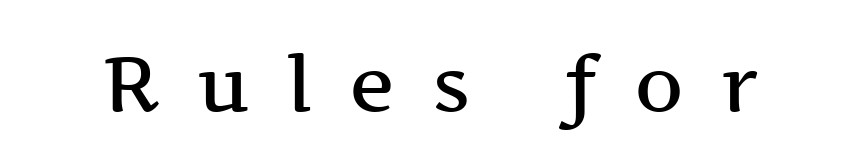
The foot of each line stays bare and open. Spacing verdict: proportional, widths tailored to each character. Font category for this specimen: serif. There is plenty of visible air inserted between adjacent glyphs.
